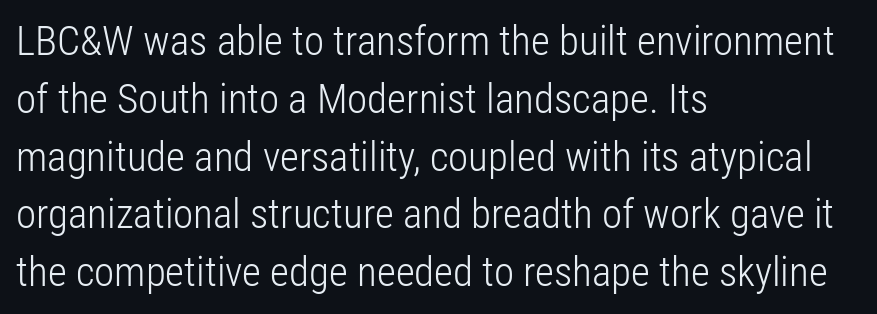
The image shows 41 px light, condensed sans-serif type, upright; set left-aligned, normal line spacing (1.41x), normal letter spacing, not underlined; low stroke contrast and a medium x-height.
